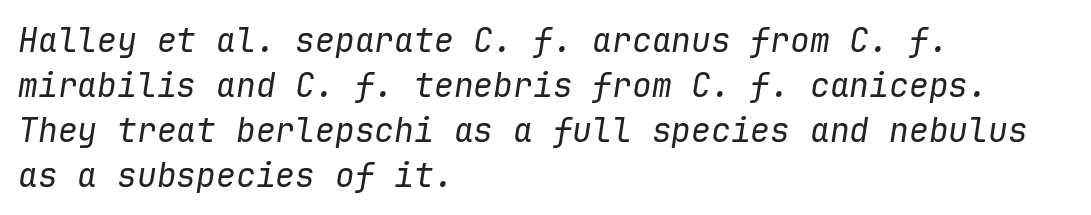
The image shows 33 px regular-weight type, italic (leaning right), monospaced; set left-aligned, normal line spacing (1.36x), normal letter spacing, not underlined; low stroke contrast and a medium x-height.
